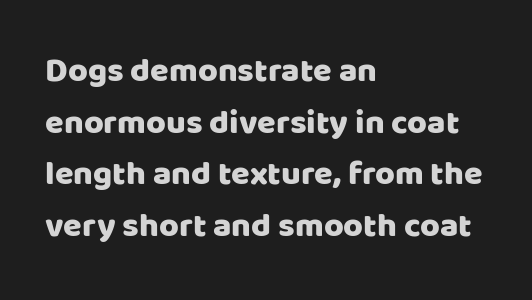
{"serif": "no", "italic": "no", "width": "normal", "stroke_contrast": "low", "x_height": "large", "monospaced": "no", "underline": "no", "align": "left", "line_spacing": "normal", "line_spacing_ratio": 1.52, "letter_spacing": "normal", "letter_spacing_em": 0.0, "glyph_px": 34}
